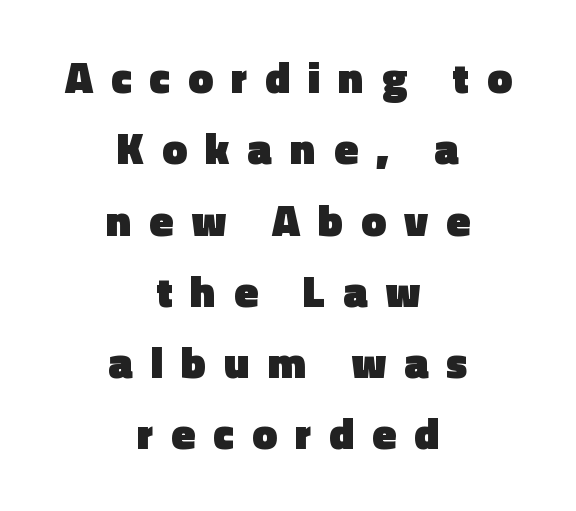
Between one letter and the next there's a generous, obvious gap. This rendering uses center alignment, leaving both contours irregular but symmetric. Is this a fixed-width face? No — the glyphs have proportional, varying widths. Only glyphs here, with clear space below each row. Normally led — the rows are evenly, conventionally spaced.
